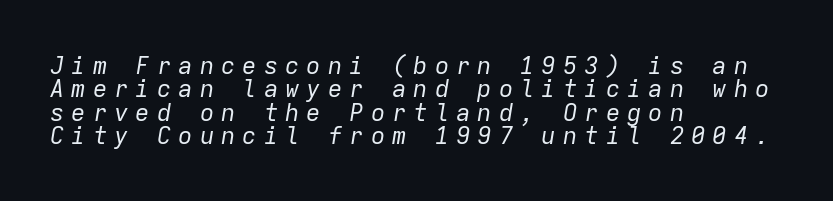
{"italic": "yes", "lean": "right", "slant_degrees": 9, "bold": "no", "underline": "no", "align": "left", "line_spacing": "tight", "line_spacing_ratio": 0.97, "letter_spacing": "wide", "letter_spacing_em": 0.29, "glyph_px": 24}
